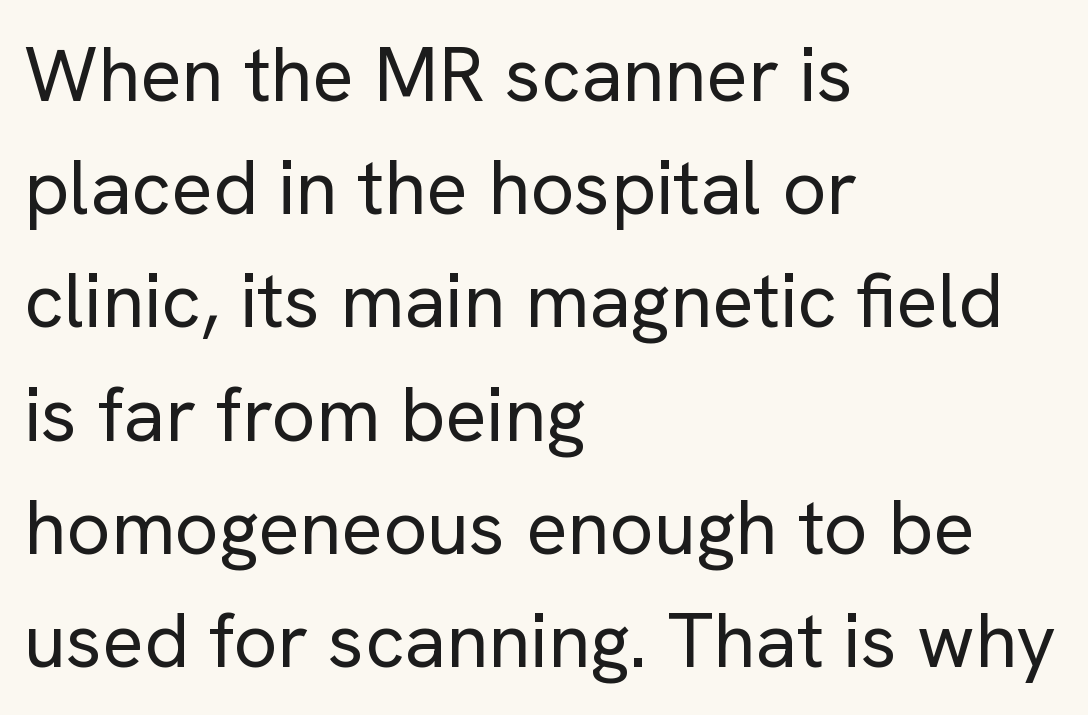
The image shows 77 px regular-weight sans-serif type, upright; set left-aligned, normal line spacing (1.47x), normal letter spacing, not underlined; low stroke contrast and a medium x-height.
